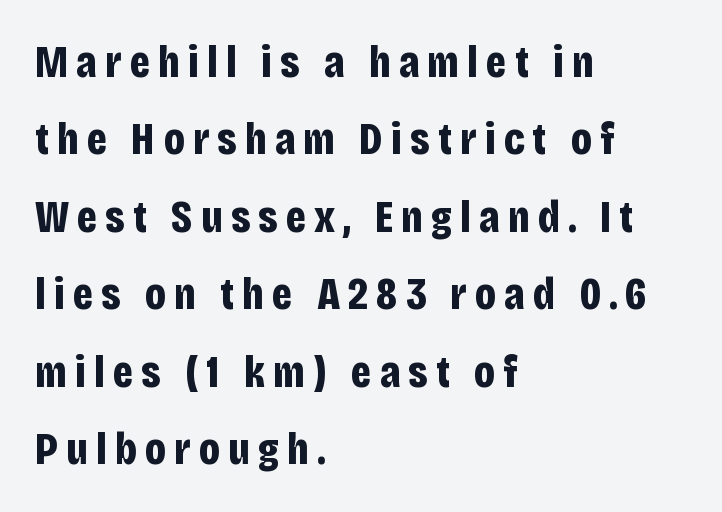
Regarding serifs, this sample does without them. The face used here is proportionally spaced, like ordinary book or web type. Plain, unruled lines of type. Typographic density is high because the face is bold. Unlike italic type, these characters show no tilt at all.
